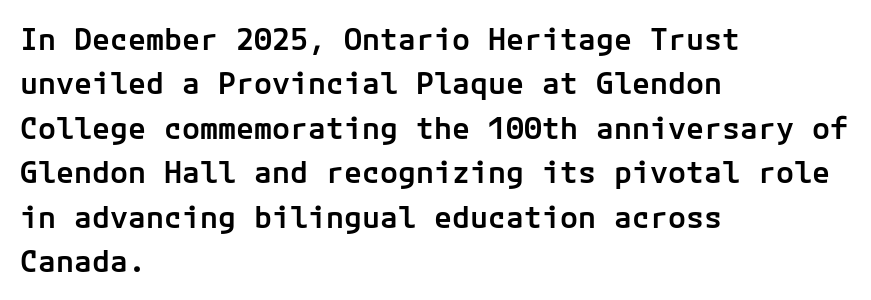
Horizontal alignment here is leftward, the default for most running prose. A semibold gives these letters moderate extra thickness, short of bold. Lines of text with bare space underneath. Unlike italic type, these characters show no tilt at all. What kind of face is this? One without serifs — a sans. This sample uses plain, unmodified letter spacing.
